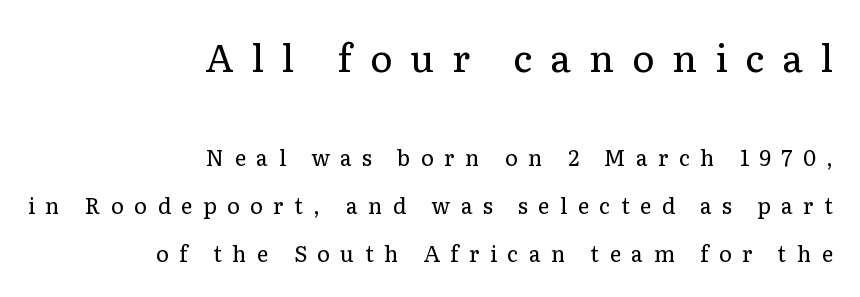
{"serif": "yes", "italic": "no", "bold": "no", "weight": "regular", "width": "normal", "stroke_contrast": "low", "x_height": "medium", "monospaced": "no", "underline": "no", "align": "right", "line_spacing": "loose", "line_spacing_ratio": 2.18, "letter_spacing": "wide", "letter_spacing_em": 0.47, "larger_block": "first", "size_ratio": 1.73, "glyph_px": 38}
